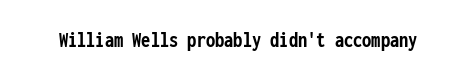
The image shows 23 px bold type, upright; set normal letter spacing, not underlined.
